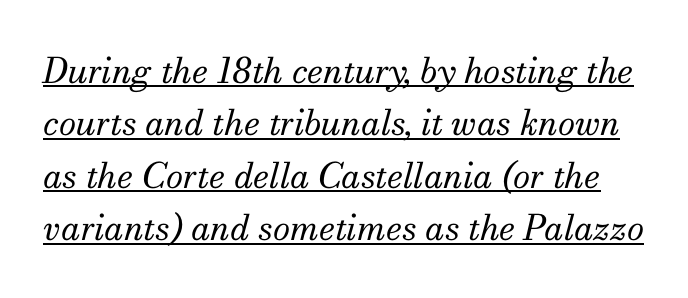
{"serif": "yes", "italic": "yes", "lean": "right", "slant_degrees": 13, "bold": "no", "weight": "regular", "width": "normal", "stroke_contrast": "medium", "x_height": "small", "monospaced": "no", "underline": "yes", "line_spacing": "normal", "line_spacing_ratio": 1.5, "letter_spacing": "normal", "letter_spacing_em": 0.0, "glyph_px": 35}
